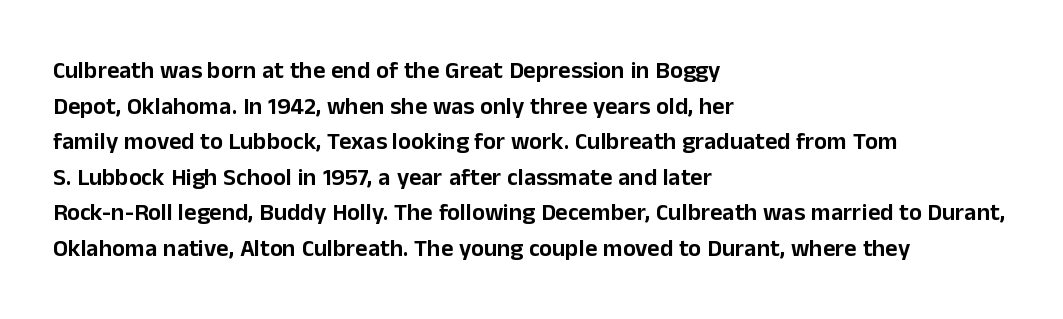
Q: Is the text italic (slanted)? A: No, it is upright.
Q: Is the text underlined? A: No.
Q: How is the paragraph aligned? A: Left-aligned.
Q: Is the spacing between letters normal or unusually wide? A: Normal.
Q: Is the spacing between lines tight, normal or loose? A: Normal.
